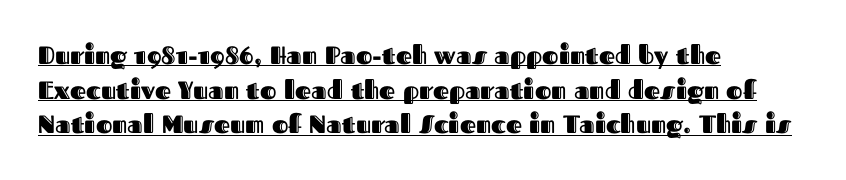
The image shows 25 px text type, upright; set left-aligned, normal line spacing (1.39x), normal letter spacing, underlined.
